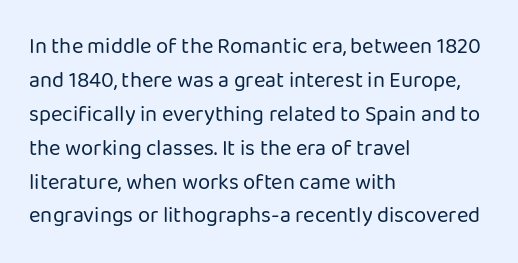
{"italic": "no", "bold": "no", "underline": "no", "align": "left", "line_spacing": "normal", "line_spacing_ratio": 1.54, "letter_spacing": "normal", "letter_spacing_em": 0.0, "glyph_px": 22}
